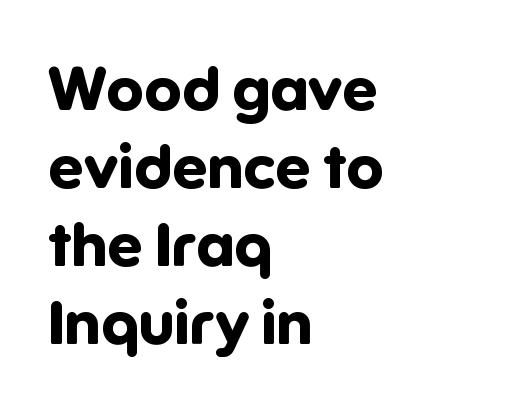
Q: Is the text bold? A: Yes.
Q: Is the text italic (slanted)? A: No, it is upright.
Q: Is the typeface a serif or a sans-serif typeface? A: Sans-serif.
Q: Is the text underlined? A: No.
Q: How is the paragraph aligned? A: Left-aligned.
Q: Is the spacing between letters normal or unusually wide? A: Normal.
Q: Is the spacing between lines tight, normal or loose? A: Normal.
Q: Width (condensed, normal, or wide)? A: Normal.
Q: Stroke contrast? A: Low.
Q: x-height? A: Medium.
Q: Monospaced? A: No.
